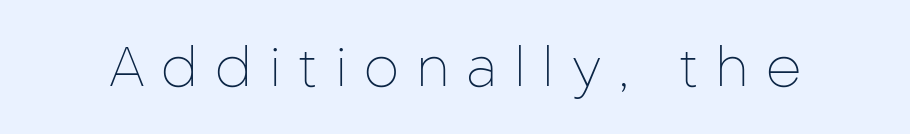
{"serif": "no", "italic": "no", "bold": "no", "weight": "thin", "width": "normal", "stroke_contrast": "low", "x_height": "medium", "monospaced": "no", "underline": "no", "letter_spacing": "wide", "letter_spacing_em": 0.3, "glyph_px": 56}
